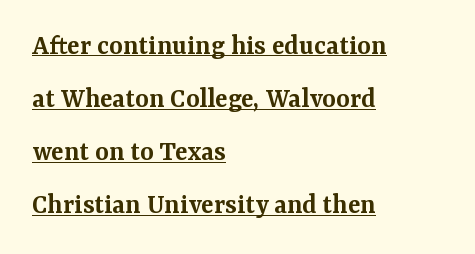
The image shows 29 px semibold serif type, upright; set left-aligned, line spacing 1.83x, normal letter spacing, underlined; medium stroke contrast and a medium x-height.
